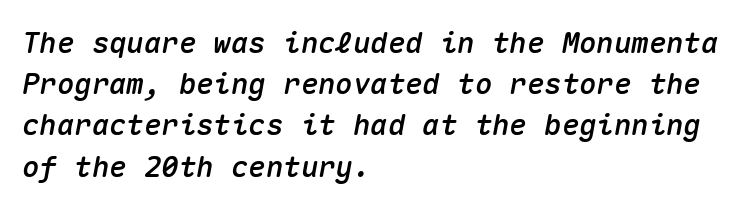
Every character here occupies the same horizontal width, giving the sample a typewriter-like rhythm. The string is rendered with underlining switched off. Casual observation: everything's shoved over to the left. Vertical spacing — default. The specimen reads as italic at a glance.
